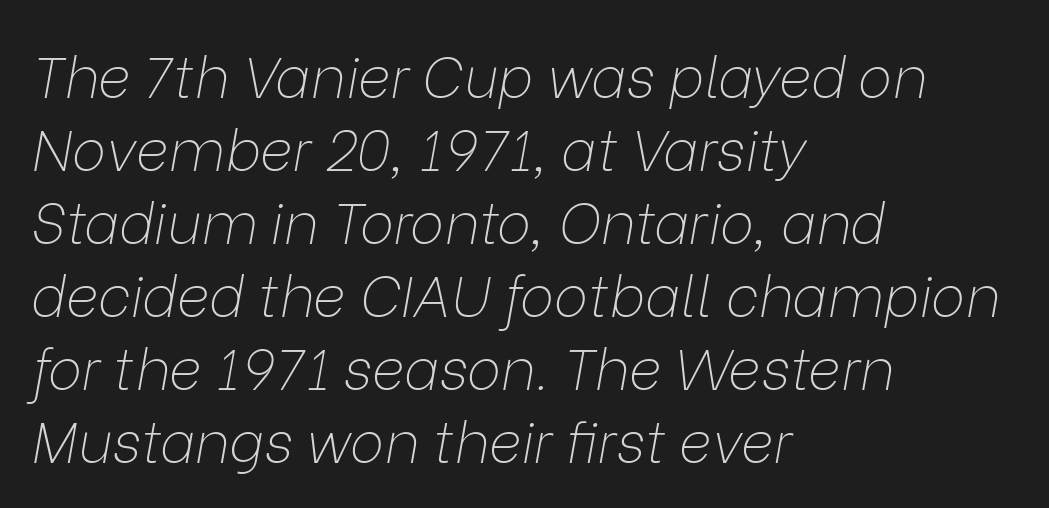
{"italic": "yes", "lean": "right", "slant_degrees": 9, "bold": "no", "weight": "thin", "width": "normal", "stroke_contrast": "low", "x_height": "medium", "monospaced": "no", "underline": "no", "align": "left", "line_spacing": "normal", "line_spacing_ratio": 1.28, "letter_spacing": "normal", "letter_spacing_em": 0.0, "glyph_px": 57}
